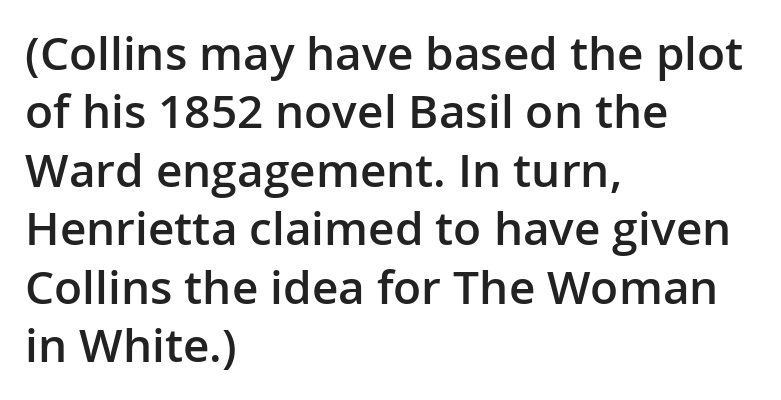
The image shows 46 px semibold sans-serif type, upright; set left-aligned, normal line spacing (1.27x), normal letter spacing, not underlined; low stroke contrast and a medium x-height.
